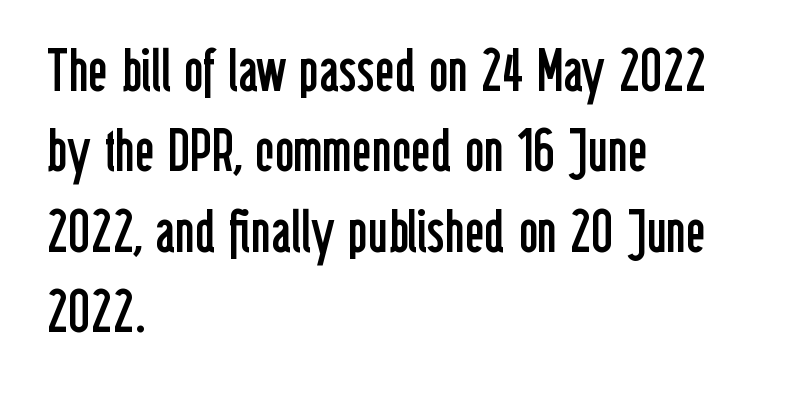
{"serif": "no", "italic": "no", "bold": "no", "weight": "regular", "width": "condensed", "stroke_contrast": "low", "x_height": "medium", "monospaced": "no", "underline": "no", "align": "left", "line_spacing": "normal", "line_spacing_ratio": 1.34, "letter_spacing": "normal", "letter_spacing_em": 0.0, "glyph_px": 60}
